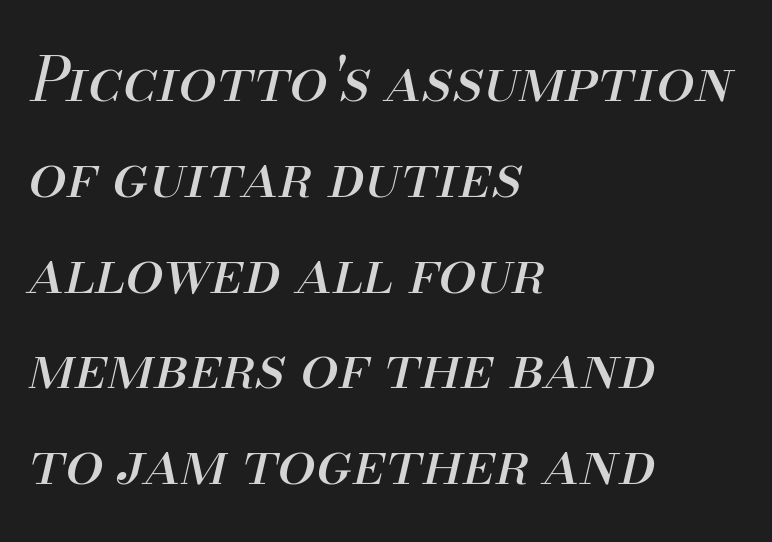
Counters stay open thanks to moderate or lighter strokes. You can tell it's italic because the verticals aren't actually vertical. Standard letterfit; no display-style spreading of the glyphs. Rows of type keep a routine distance in the vertical direction.
